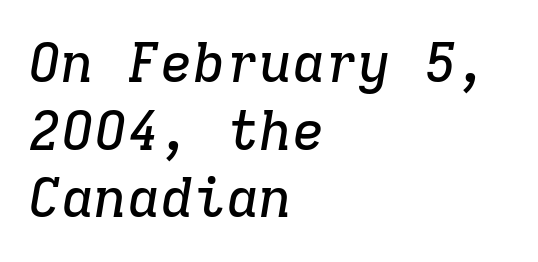
{"serif": "yes", "italic": "yes", "lean": "right", "slant_degrees": 9, "width": "normal", "stroke_contrast": "low", "x_height": "medium", "monospaced": "yes", "underline": "no", "align": "left", "line_spacing_ratio": 1.23, "letter_spacing": "normal", "letter_spacing_em": 0.0, "glyph_px": 55}
